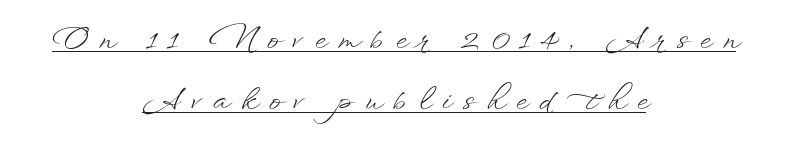
The image shows 29 px light, wide type; set centered, loose line spacing (2.12x), unusually wide letter spacing (+0.39 em), underlined; low stroke contrast and a small x-height.
